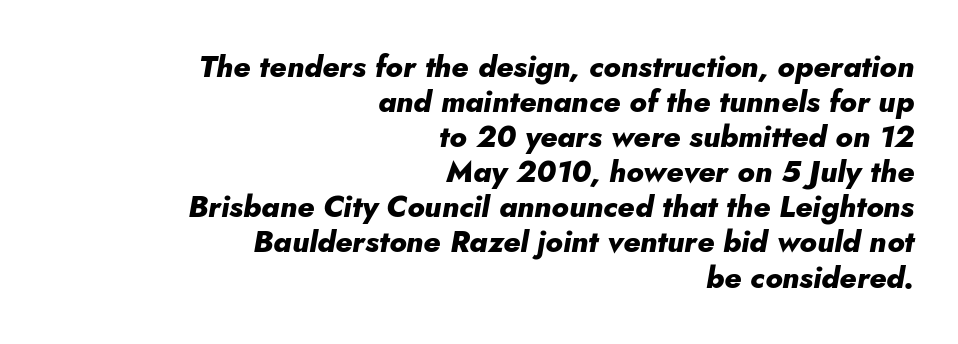
Line endings align vertically; line beginnings do not. Characters follow at the spacing the type designer built in. Yep, that's italic — everything's leaning. The baseline area is clear.
